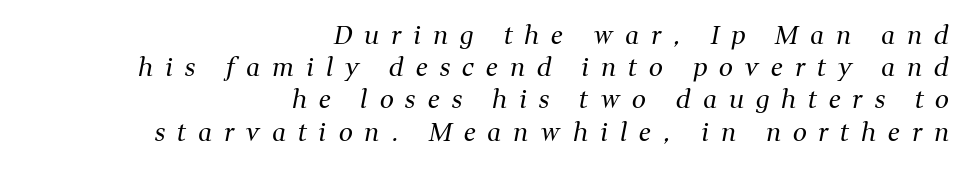
Short note: letters widely spaced. Short and long lines alike share a common ending point at right. No heavy texture on the line: the type isn't bold. Quick note: italic. The rendering uses a moderate line-height, typical for paragraphs.
